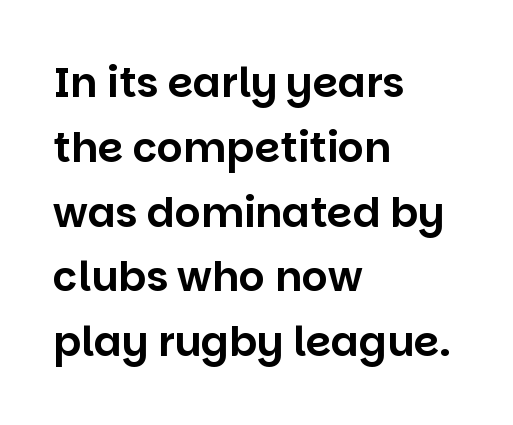
{"serif": "no", "italic": "no", "width": "normal", "stroke_contrast": "low", "x_height": "large", "monospaced": "no", "underline": "no", "align": "left", "line_spacing": "normal", "line_spacing_ratio": 1.58, "letter_spacing": "normal", "letter_spacing_em": 0.0, "glyph_px": 41}
